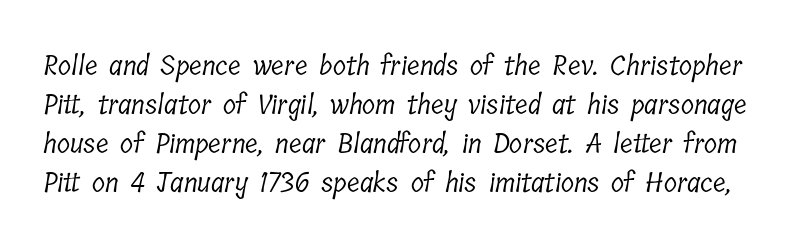
Q: Is the text bold? A: No.
Q: Is the text underlined? A: No.
Q: Is the spacing between letters normal or unusually wide? A: Normal.
Q: Is the spacing between lines tight, normal or loose? A: Normal.
